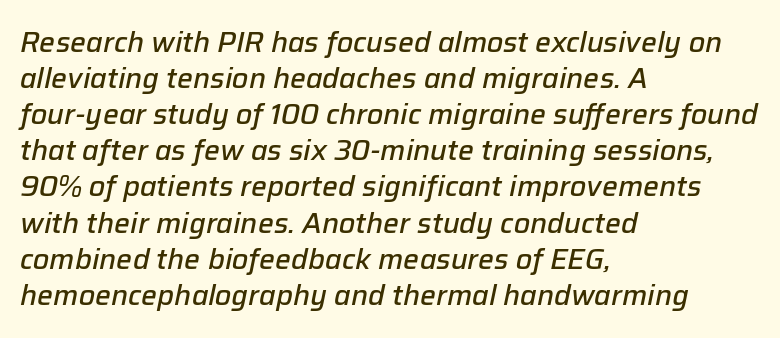
Q: Is the text bold? A: Semi-bold.
Q: Is the text italic (slanted)? A: Yes, it leans right by about 12 degrees.
Q: Is the text underlined? A: No.
Q: How is the paragraph aligned? A: Left-aligned.
Q: Is the spacing between letters normal or unusually wide? A: Normal.
Q: Is the spacing between lines tight, normal or loose? A: Normal.
Q: Width (condensed, normal, or wide)? A: Normal.
Q: Stroke contrast? A: Low.
Q: x-height? A: Medium.
Q: Monospaced? A: No.
